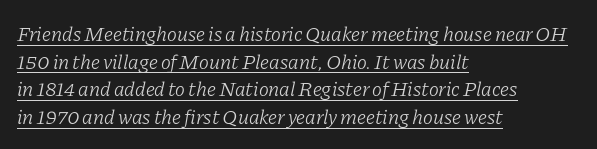
The image shows 21 px text type, italic (leaning right); set left-aligned, normal line spacing (1.32x), normal letter spacing, underlined.
